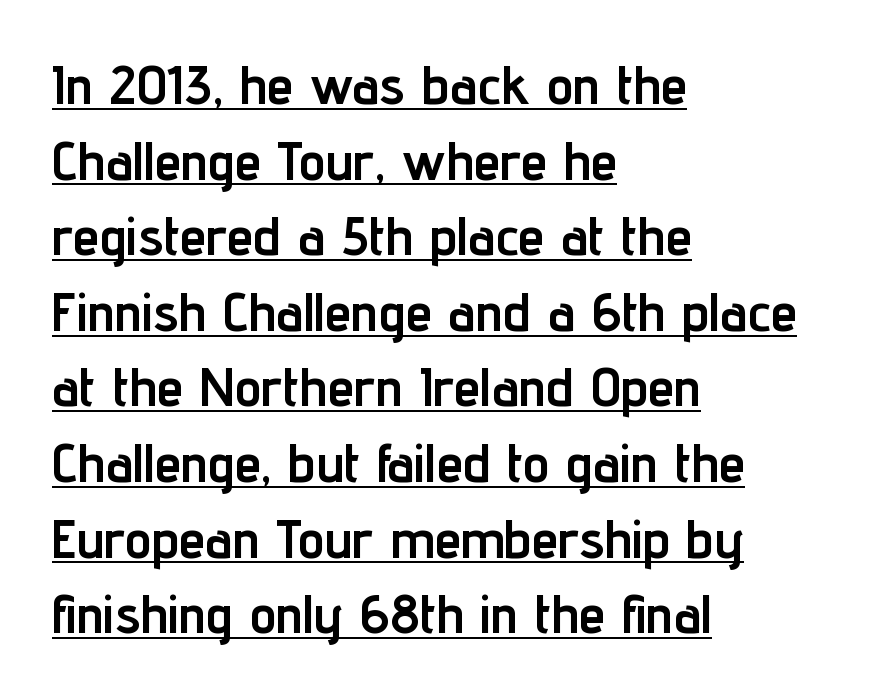
Q: Is the text bold? A: Yes.
Q: Is the text italic (slanted)? A: No, it is upright.
Q: Is the typeface a serif or a sans-serif typeface? A: Sans-serif.
Q: Is the text underlined? A: Yes.
Q: How is the paragraph aligned? A: Left-aligned.
Q: Is the spacing between letters normal or unusually wide? A: Normal.
Q: Is the spacing between lines tight, normal or loose? A: Normal.
Q: Width (condensed, normal, or wide)? A: Condensed.
Q: Stroke contrast? A: Low.
Q: x-height? A: Medium.
Q: Monospaced? A: No.
